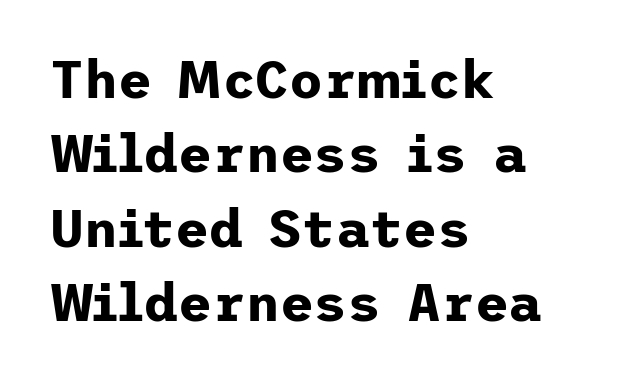
The image shows 52 px bold sans-serif type, upright; set left-aligned, normal line spacing (1.43x), normal letter spacing, not underlined; low stroke contrast and a medium x-height.
